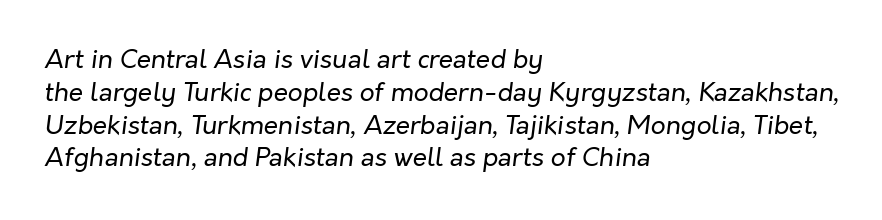
Q: Is the text bold? A: No.
Q: Is the text italic (slanted)? A: Yes, it leans right by about 7 degrees.
Q: Is the text underlined? A: No.
Q: How is the paragraph aligned? A: Left-aligned.
Q: Is the spacing between letters normal or unusually wide? A: Normal.
Q: Is the spacing between lines tight, normal or loose? A: Normal.
